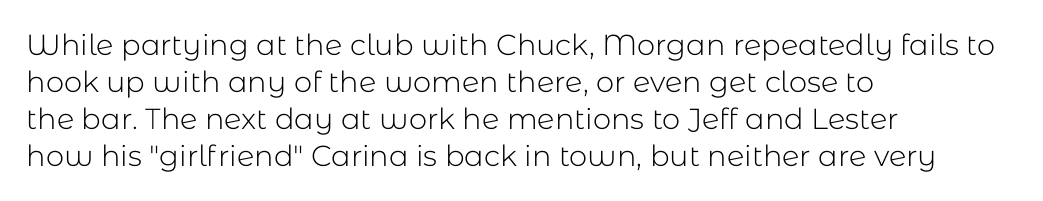
The image shows 29 px light sans-serif type, upright; set left-aligned, normal line spacing (1.28x), normal letter spacing, not underlined; low stroke contrast and a medium x-height.
